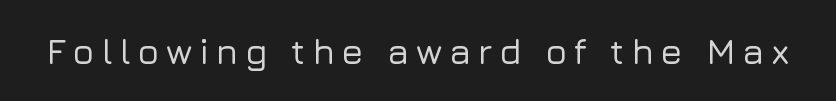
Looks like regular typesetting: each glyph gets only the width it needs. No word sits above an underline. The typography opts for an upright posture over an oblique one. To sum up the face: it is a sans, with no serifs.
